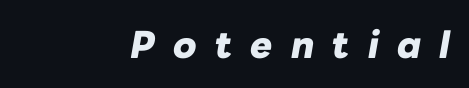
Q: Is the text bold? A: Yes.
Q: Is the text italic (slanted)? A: Yes, it leans right by about 10 degrees.
Q: Is the text underlined? A: No.
Q: How is the paragraph aligned? A: Right-aligned.
Q: Is the spacing between letters normal or unusually wide? A: Unusually wide.
Q: Width (condensed, normal, or wide)? A: Normal.
Q: Stroke contrast? A: Low.
Q: x-height? A: Medium.
Q: Monospaced? A: No.
